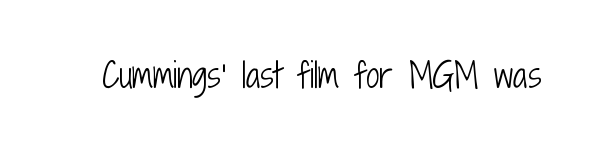
{"serif": "no", "italic": "no", "bold": "no", "weight": "light", "width": "condensed", "stroke_contrast": "low", "x_height": "medium", "monospaced": "no", "underline": "no", "letter_spacing": "normal", "letter_spacing_em": 0.0, "glyph_px": 33}
